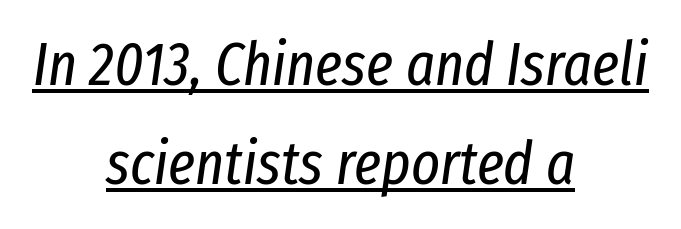
{"italic": "yes", "lean": "right", "slant_degrees": 8, "bold": "no", "weight": "regular", "width": "condensed", "stroke_contrast": "low", "x_height": "medium", "monospaced": "no", "underline": "yes", "align": "center", "line_spacing": "normal", "line_spacing_ratio": 1.63, "letter_spacing": "normal", "letter_spacing_em": 0.0, "glyph_px": 61}
